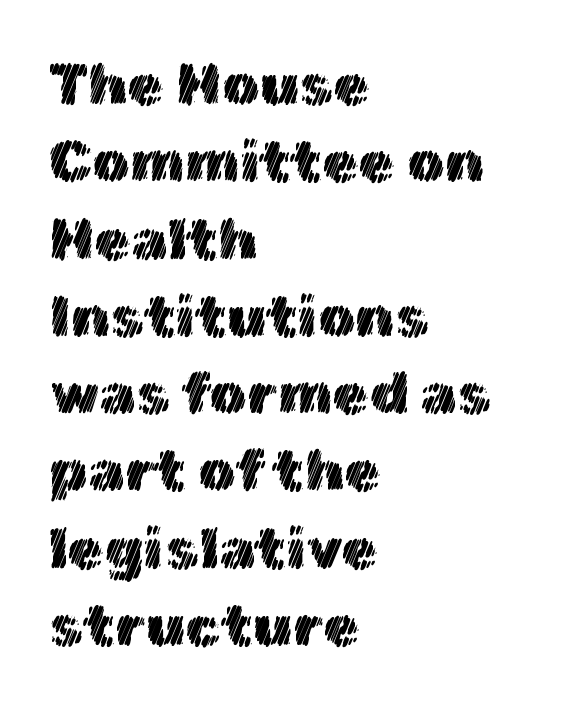
The lines sit at an ordinary, default distance from one another. The passage shown is typed in a proportional face where columns would drift. Posture: straight, roman, zero tilt. Is the block centered? No — it sits flush against the left margin. The foot of each line stays bare and open.
